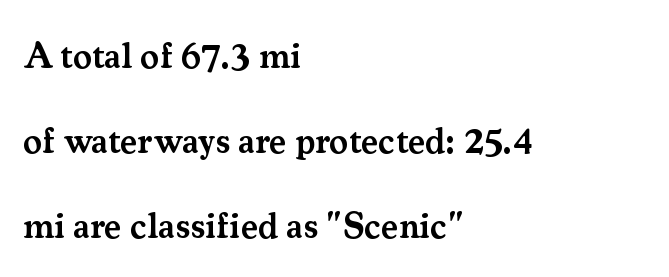
{"serif": "yes", "italic": "no", "bold": "semi", "weight": "semibold", "width": "normal", "stroke_contrast": "medium", "x_height": "small", "monospaced": "no", "underline": "no", "align": "left", "line_spacing": "loose", "line_spacing_ratio": 2.36, "letter_spacing": "normal", "letter_spacing_em": 0.0, "glyph_px": 36}
